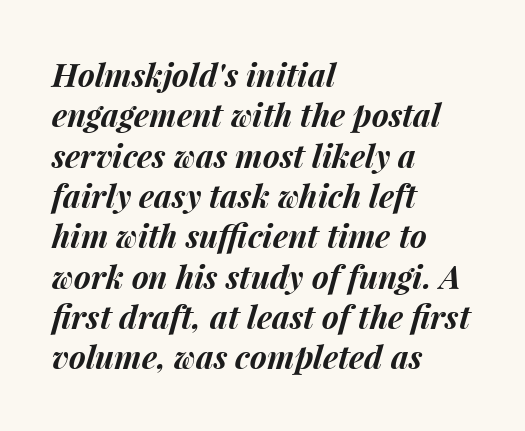
Q: Is the text bold? A: Yes.
Q: Is the text italic (slanted)? A: Yes, it leans right by about 15 degrees.
Q: Is the text underlined? A: No.
Q: How is the paragraph aligned? A: Left-aligned.
Q: Is the spacing between letters normal or unusually wide? A: Normal.
Q: Is the spacing between lines tight, normal or loose? A: Normal.
Q: Width (condensed, normal, or wide)? A: Normal.
Q: Stroke contrast? A: Medium.
Q: x-height? A: Medium.
Q: Monospaced? A: No.
